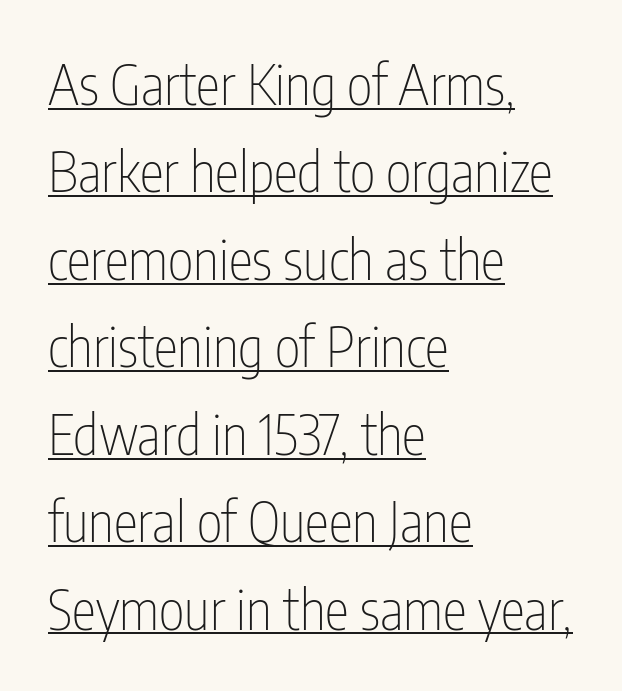
The image shows 55 px thin, condensed sans-serif type, upright; set left-aligned, normal line spacing (1.59x), normal letter spacing, underlined; low stroke contrast and a medium x-height.
